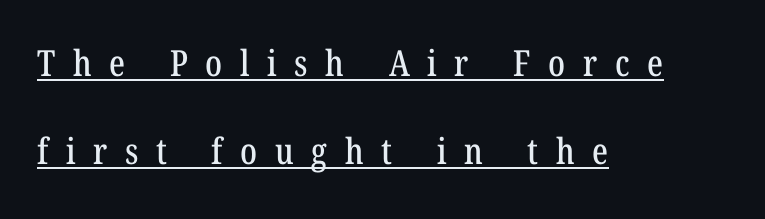
The image shows 36 px condensed serif type; set left-aligned, loose line spacing (2.44x), unusually wide letter spacing (+0.49 em), underlined; low stroke contrast and a medium x-height.
